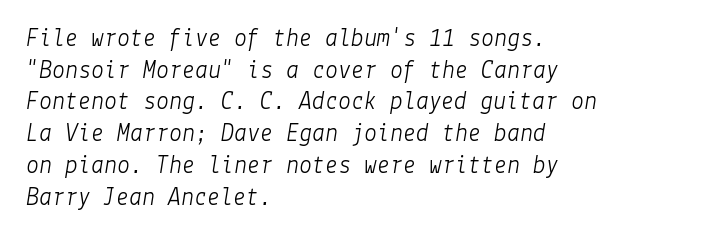
{"italic": "yes", "lean": "right", "slant_degrees": 9, "bold": "no", "underline": "no", "align": "left", "line_spacing_ratio": 1.22, "letter_spacing": "normal", "letter_spacing_em": 0.0, "glyph_px": 26}
